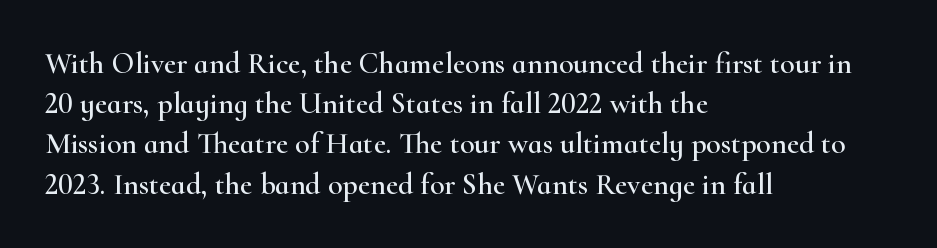
{"serif": "yes", "italic": "no", "width": "wide", "stroke_contrast": "high", "x_height": "small", "monospaced": "no", "underline": "no", "align": "left", "line_spacing": "normal", "line_spacing_ratio": 1.34, "letter_spacing": "normal", "letter_spacing_em": 0.0, "glyph_px": 30}
